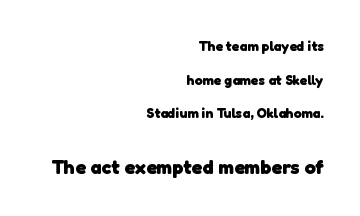
Q: Is the text bold? A: Yes.
Q: Is the text underlined? A: No.
Q: How is the paragraph aligned? A: Right-aligned.
Q: Is the spacing between letters normal or unusually wide? A: Normal.
Q: Is the spacing between lines tight, normal or loose? A: Loose.
Q: Which block of text is set in a larger size, the first (top) or the second (bottom)? A: The second (bottom) one.
